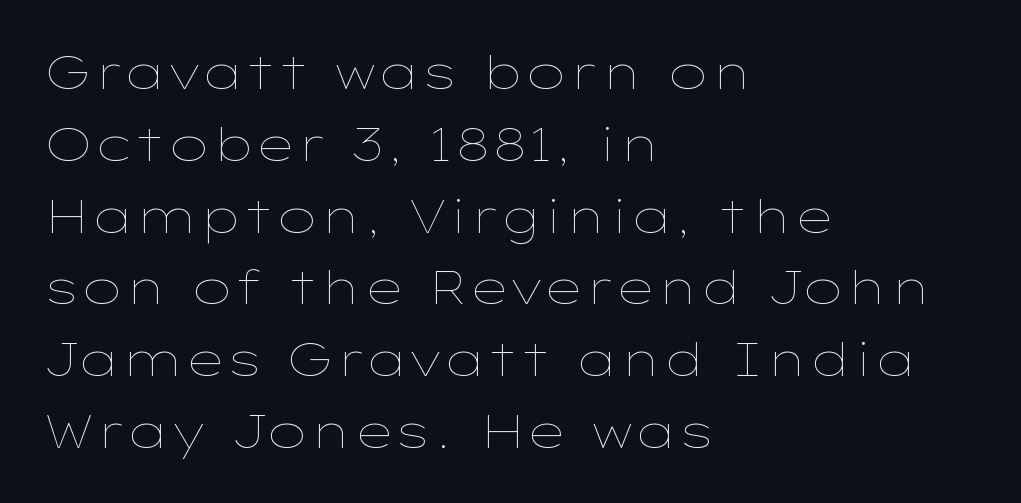
The image shows 46 px thin, wide type, upright; set left-aligned, normal line spacing (1.56x), normal letter spacing, not underlined; low stroke contrast and a medium x-height.
